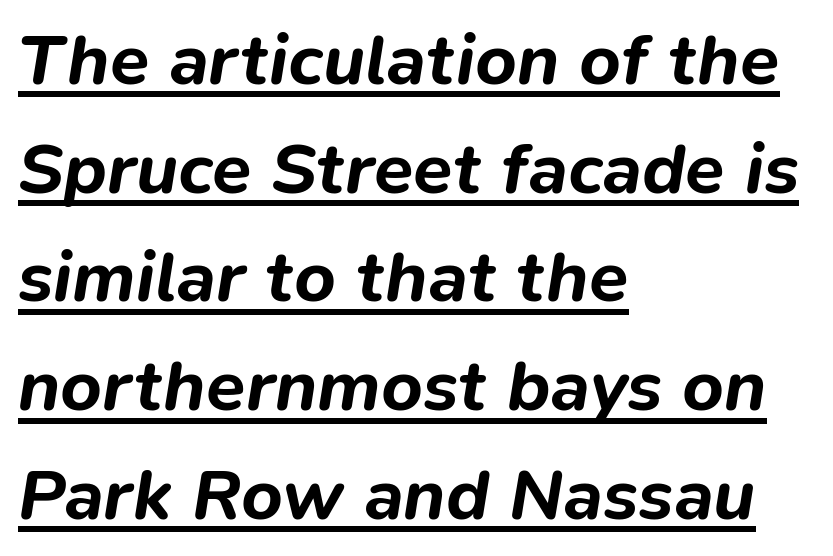
The face used here has the dense, thick strokes of a bold. Each letter keeps its own natural width here, so spacing adapts to shape. Visually the block forms a straight wall on the left and a jagged coastline on the right. Every word sits above its own underline. Rendered with sloped, italic letterforms.
